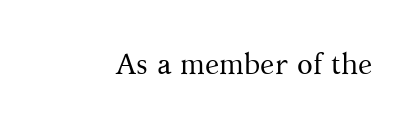
{"serif": "yes", "italic": "no", "bold": "no", "weight": "regular", "width": "normal", "stroke_contrast": "medium", "x_height": "medium", "monospaced": "no", "underline": "no", "letter_spacing": "normal", "letter_spacing_em": 0.0, "glyph_px": 29}
